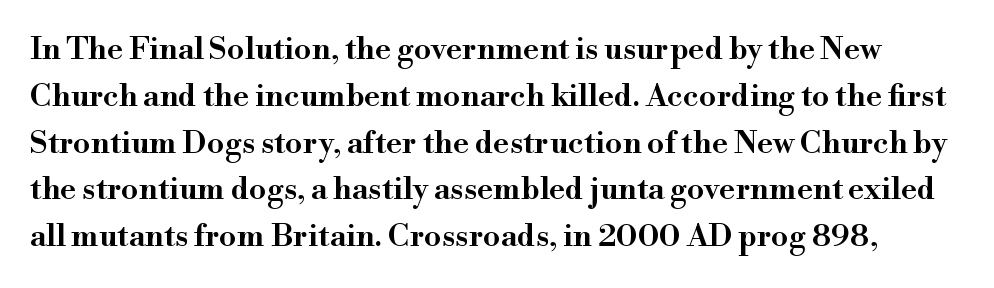
The passage shown stacks its lines at a standard gap. The typography opts for an upright posture over an oblique one. Note: serifs present on the glyphs. Honestly, there is no underline to notice here at all.
